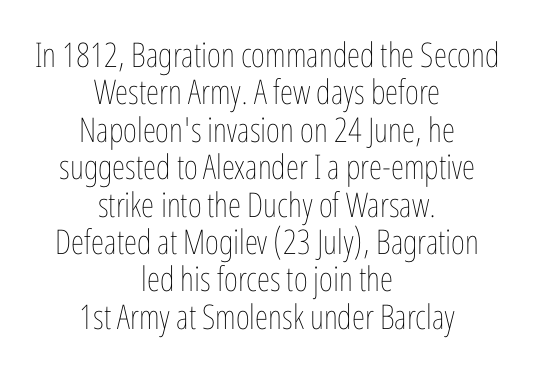
The image shows 34 px thin, condensed type, upright; set centered, tight line spacing (1.1x), normal letter spacing, not underlined; low stroke contrast and a medium x-height.
